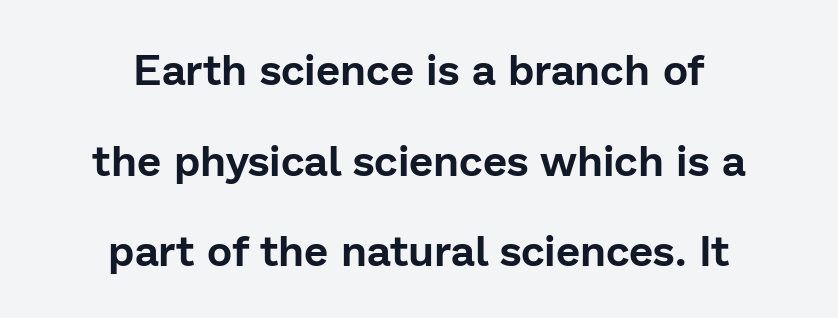
Q: Is the text italic (slanted)? A: No, it is upright.
Q: Is the typeface a serif or a sans-serif typeface? A: Sans-serif.
Q: Is the text underlined? A: No.
Q: How is the paragraph aligned? A: Centered.
Q: Is the spacing between letters normal or unusually wide? A: Normal.
Q: Is the spacing between lines tight, normal or loose? A: Loose.
Q: Width (condensed, normal, or wide)? A: Normal.
Q: Stroke contrast? A: Low.
Q: x-height? A: Medium.
Q: Monospaced? A: No.
